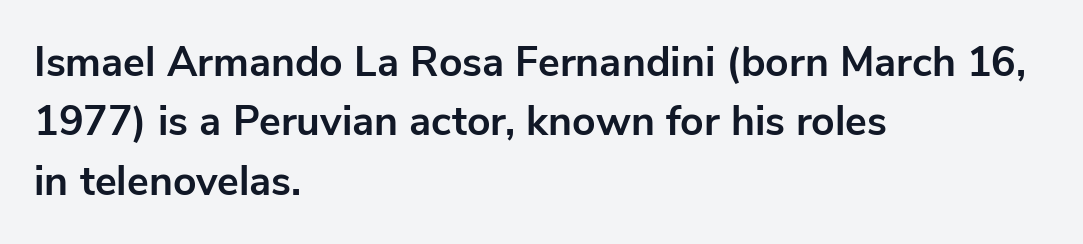
{"serif": "no", "italic": "no", "bold": "yes", "weight": "bold", "width": "normal", "stroke_contrast": "low", "x_height": "medium", "monospaced": "no", "underline": "no", "align": "left", "line_spacing": "normal", "line_spacing_ratio": 1.45, "letter_spacing": "normal", "letter_spacing_em": 0.0, "glyph_px": 41}
